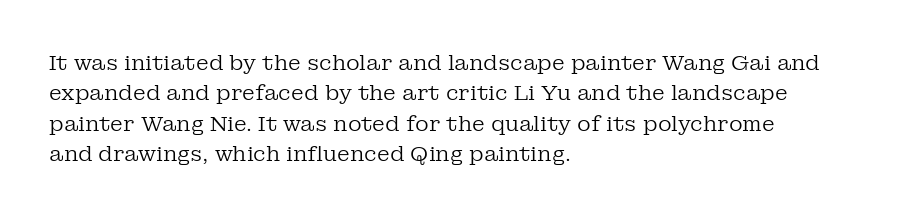
{"italic": "no", "bold": "no", "underline": "no", "align": "left", "line_spacing": "normal", "line_spacing_ratio": 1.45, "letter_spacing": "normal", "letter_spacing_em": 0.0, "glyph_px": 21}
